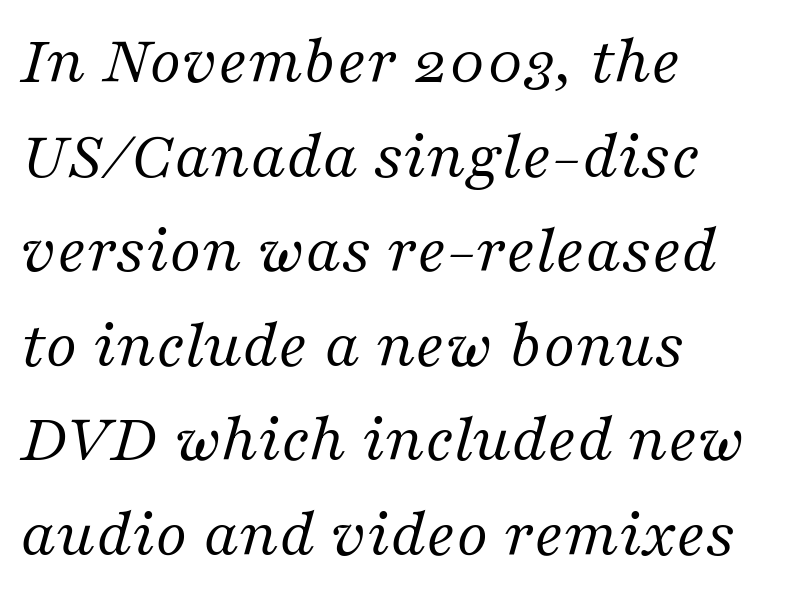
Descenders are the only things crossing below the line. What's the leading like? Ordinary, nothing unusual. Leftover space on each line is placed entirely after the last word. These lines were composed using italics.
